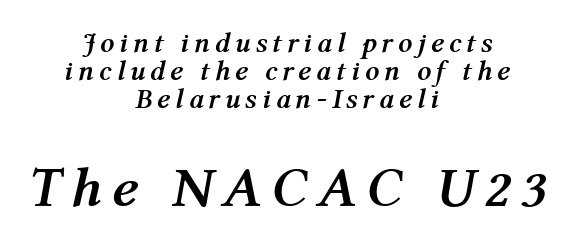
If you folded the block vertically in half, each line would mirror itself in length. Check under the words: just untouched page. Leading is clearly below the norm, producing a dense column. The font's italic variant was chosen for this text. Looks like regular typesetting: each glyph gets only the width it needs. Scale increases going downward across the two blocks.
